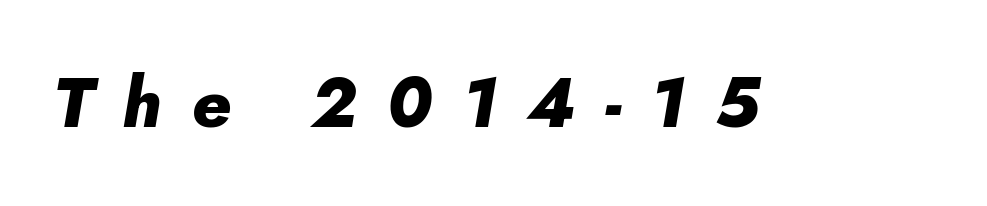
{"italic": "yes", "lean": "right", "slant_degrees": 5, "bold": "yes", "weight": "heavy", "width": "normal", "stroke_contrast": "low", "x_height": "small", "monospaced": "no", "underline": "no", "letter_spacing": "wide", "letter_spacing_em": 0.43, "glyph_px": 69}
